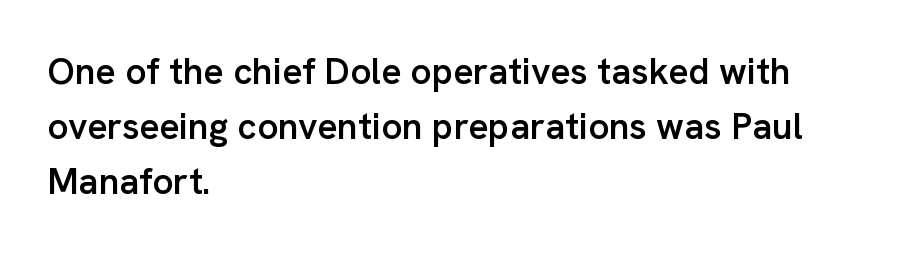
The image shows 37 px semibold sans-serif type, upright; set left-aligned, normal line spacing (1.48x), normal letter spacing, not underlined; low stroke contrast and a medium x-height.
